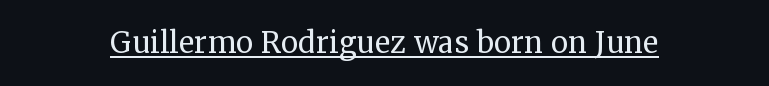
Q: Is the text bold? A: No.
Q: Is the text italic (slanted)? A: No, it is upright.
Q: Is the typeface a serif or a sans-serif typeface? A: Serif.
Q: Is the text underlined? A: Yes.
Q: How is the paragraph aligned? A: Centered.
Q: Is the spacing between letters normal or unusually wide? A: Normal.
Q: Width (condensed, normal, or wide)? A: Normal.
Q: Stroke contrast? A: Medium.
Q: x-height? A: Medium.
Q: Monospaced? A: No.
